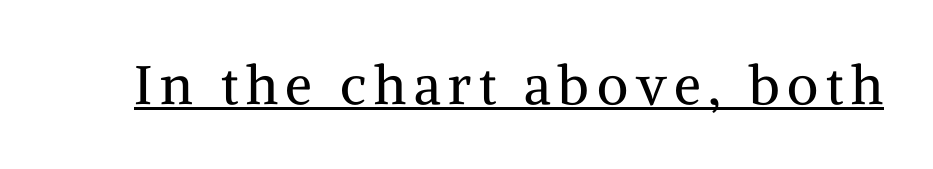
Look at the bottom of the vertical strokes: they flare into serifs here. A rule runs beneath these lines of type. Varying glyph widths throughout — classic text-font behaviour. Nothing heavy about these letters — not bold at all. Quick note: not italic, upright.
